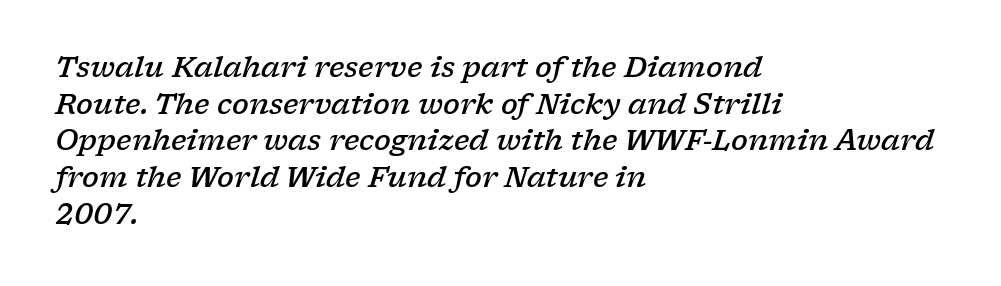
The image shows 28 px semibold, wide serif type, italic (leaning right); set left-aligned, normal line spacing (1.31x), normal letter spacing, not underlined; low stroke contrast and a medium x-height.
